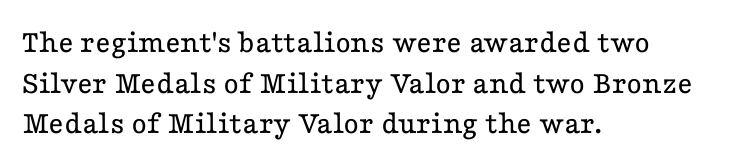
The letters carry serifs — small finishing strokes at the ends of their stems. Weight: regular or lighter. Nope, not italic — everything's standing straight. Here the designer chose a conventional face with non-uniform glyph widths.
